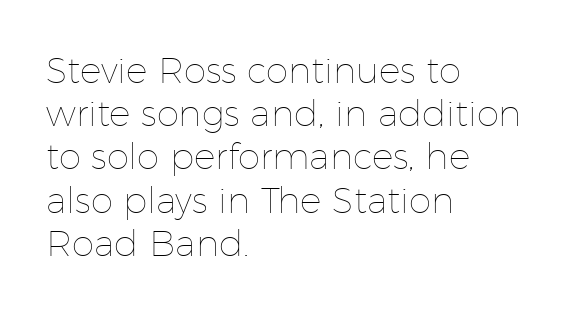
A clean baseline with only descenders dipping below it. Does the copy run flush right? No — it runs flush left. Default kerning and tracking; the words read as compact shapes. The lettering holds an erect, upright posture throughout.
